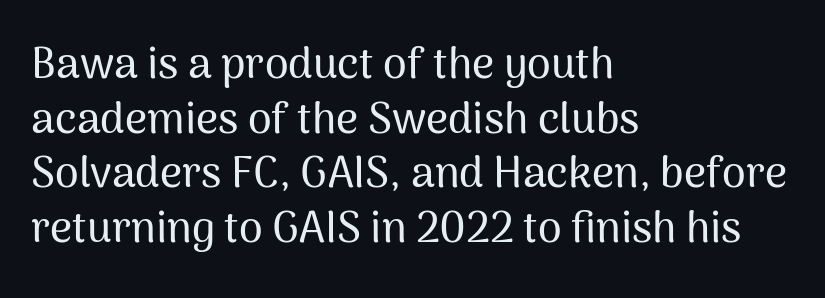
Reading down the column, the eye jumps a familiar distance to each next line. Note the varied advance widths — an 'i' is clearly narrower than an 'm'. Typographically, this falls in the sans-serif category. The space beneath each line is pristine and unruled. The font's upright variant was chosen for this text. Nobody touched the tracking dial on this one.
